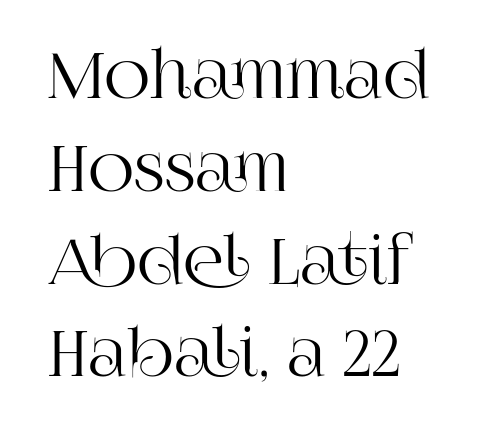
{"serif": "yes", "italic": "no", "width": "normal", "stroke_contrast": "high", "x_height": "large", "monospaced": "no", "underline": "no", "align": "left", "line_spacing": "normal", "line_spacing_ratio": 1.45, "letter_spacing": "normal", "letter_spacing_em": 0.0, "glyph_px": 64}
